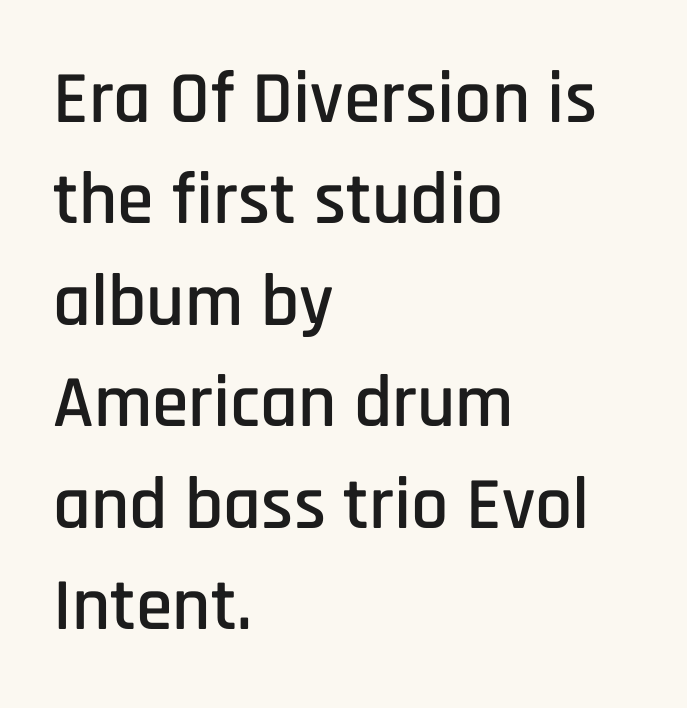
{"serif": "no", "italic": "no", "width": "condensed", "stroke_contrast": "low", "x_height": "large", "monospaced": "no", "underline": "no", "align": "left", "line_spacing": "normal", "line_spacing_ratio": 1.37, "letter_spacing": "normal", "letter_spacing_em": 0.0, "glyph_px": 74}
